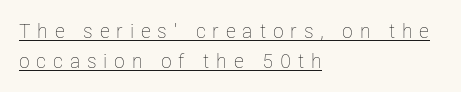
{"italic": "no", "bold": "no", "underline": "yes", "align": "left", "line_spacing": "normal", "line_spacing_ratio": 1.48, "letter_spacing": "wide", "letter_spacing_em": 0.34, "glyph_px": 20}
